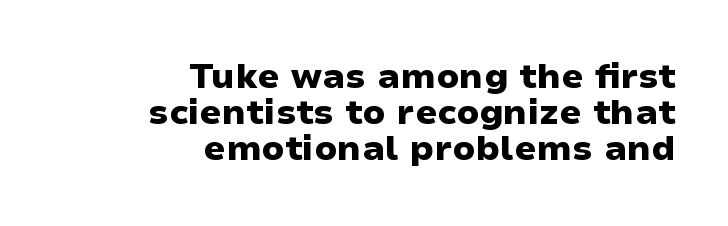
Q: Is the text bold? A: Yes.
Q: Is the text italic (slanted)? A: No, it is upright.
Q: Is the typeface a serif or a sans-serif typeface? A: Sans-serif.
Q: Is the text underlined? A: No.
Q: How is the paragraph aligned? A: Right-aligned.
Q: Is the spacing between letters normal or unusually wide? A: Normal.
Q: Is the spacing between lines tight, normal or loose? A: Tight.
Q: Width (condensed, normal, or wide)? A: Wide.
Q: Stroke contrast? A: Low.
Q: x-height? A: Medium.
Q: Monospaced? A: No.
